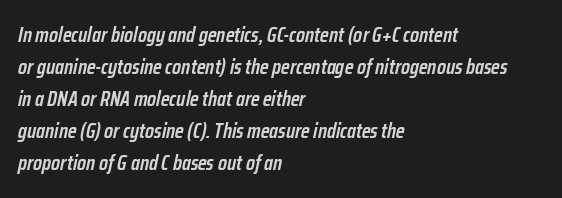
{"italic": "yes", "lean": "right", "slant_degrees": 12, "bold": "semi", "underline": "no", "align": "left", "line_spacing": "normal", "line_spacing_ratio": 1.52, "letter_spacing": "normal", "letter_spacing_em": 0.0, "glyph_px": 21}
